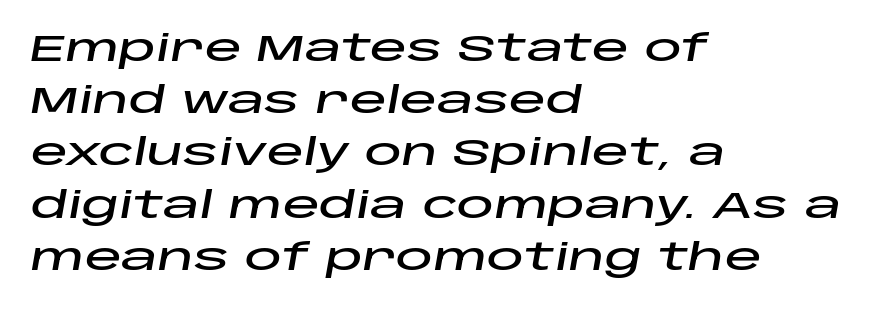
Q: Is the text italic (slanted)? A: Yes, it leans right by about 10 degrees.
Q: Is the text underlined? A: No.
Q: How is the paragraph aligned? A: Left-aligned.
Q: Is the spacing between letters normal or unusually wide? A: Normal.
Q: Is the spacing between lines tight, normal or loose? A: Normal.
Q: Width (condensed, normal, or wide)? A: Wide.
Q: Stroke contrast? A: Low.
Q: x-height? A: Large.
Q: Monospaced? A: No.
